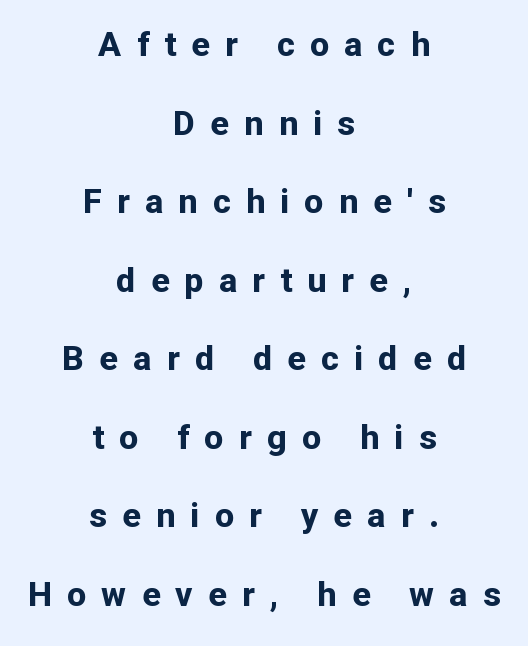
{"serif": "no", "italic": "no", "bold": "yes", "weight": "bold", "width": "normal", "stroke_contrast": "low", "x_height": "medium", "monospaced": "no", "underline": "no", "align": "center", "line_spacing": "loose", "line_spacing_ratio": 2.31, "letter_spacing": "wide", "letter_spacing_em": 0.45, "glyph_px": 34}
